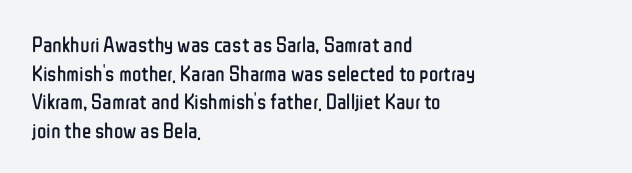
Q: Is the text bold? A: No.
Q: Is the text italic (slanted)? A: No, it is upright.
Q: Is the text underlined? A: No.
Q: How is the paragraph aligned? A: Left-aligned.
Q: Is the spacing between letters normal or unusually wide? A: Normal.
Q: Is the spacing between lines tight, normal or loose? A: Normal.
